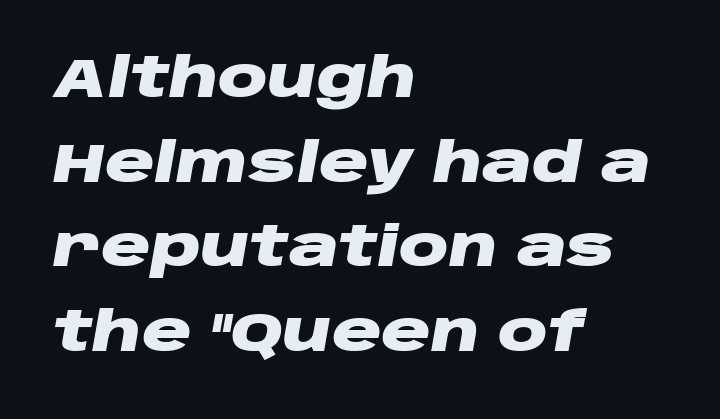
{"italic": "yes", "lean": "right", "slant_degrees": 10, "bold": "yes", "weight": "heavy", "width": "wide", "stroke_contrast": "low", "x_height": "large", "monospaced": "no", "underline": "no", "align": "left", "line_spacing": "normal", "line_spacing_ratio": 1.54, "letter_spacing": "normal", "letter_spacing_em": 0.0, "glyph_px": 55}
